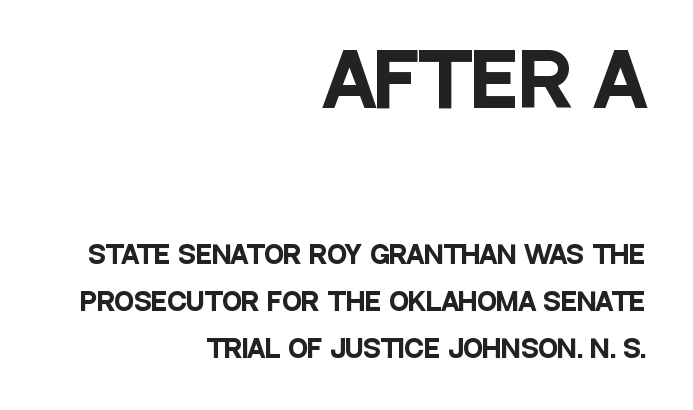
Q: Is the text bold? A: Yes.
Q: Is the text italic (slanted)? A: No, it is upright.
Q: Is the typeface a serif or a sans-serif typeface? A: Sans-serif.
Q: Is the text underlined? A: No.
Q: How is the paragraph aligned? A: Right-aligned.
Q: Is the spacing between letters normal or unusually wide? A: Normal.
Q: Is the spacing between lines tight, normal or loose? A: Loose.
Q: Which block of text is set in a larger size, the first (top) or the second (bottom)? A: The first (top) one.
Q: Width (condensed, normal, or wide)? A: Condensed.
Q: Stroke contrast? A: Low.
Q: x-height? A: Large.
Q: Monospaced? A: No.
